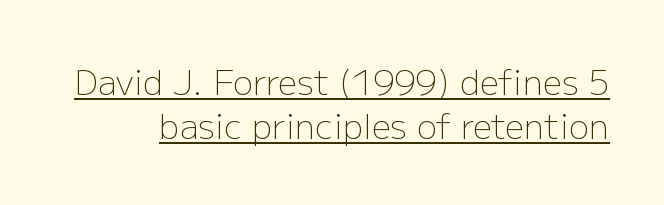
{"serif": "no", "italic": "no", "bold": "no", "weight": "light", "width": "normal", "stroke_contrast": "low", "x_height": "medium", "monospaced": "no", "underline": "yes", "line_spacing": "normal", "line_spacing_ratio": 1.3, "letter_spacing": "normal", "letter_spacing_em": 0.0, "glyph_px": 34}
